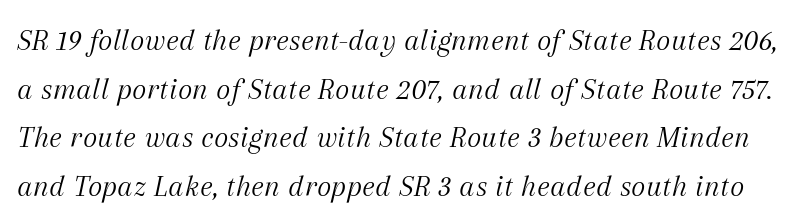
The image shows 31 px light serif type, italic (leaning right); set normal line spacing (1.57x), normal letter spacing, not underlined; medium stroke contrast and a medium x-height.
